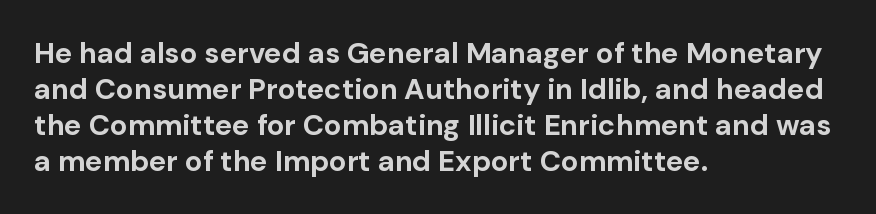
Q: Is the text bold? A: Yes.
Q: Is the text italic (slanted)? A: No, it is upright.
Q: Is the typeface a serif or a sans-serif typeface? A: Sans-serif.
Q: Is the text underlined? A: No.
Q: How is the paragraph aligned? A: Left-aligned.
Q: Is the spacing between letters normal or unusually wide? A: Normal.
Q: Width (condensed, normal, or wide)? A: Normal.
Q: Stroke contrast? A: Low.
Q: x-height? A: Medium.
Q: Monospaced? A: No.
